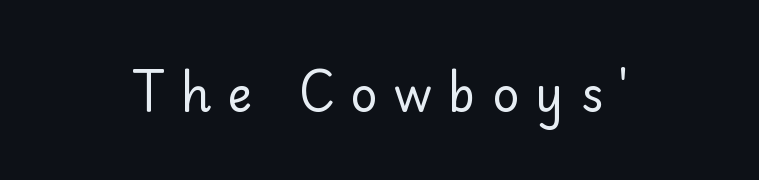
The image shows 47 px regular-weight sans-serif type, upright; set unusually wide letter spacing (+0.34 em), not underlined; low stroke contrast and a small x-height.
